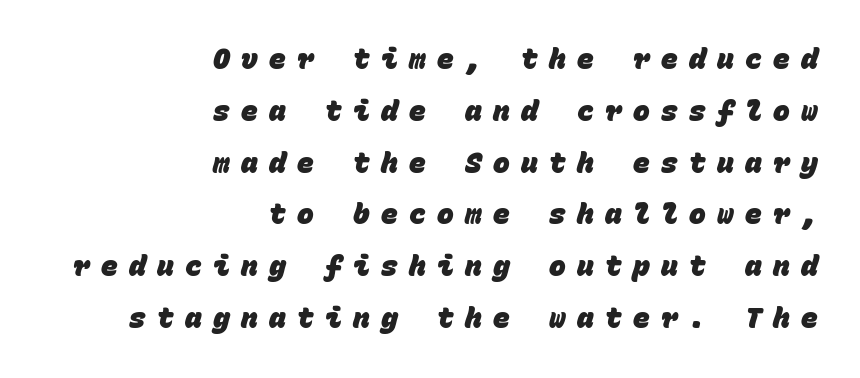
{"serif": "no", "bold": "yes", "weight": "heavy", "width": "normal", "stroke_contrast": "low", "x_height": "large", "monospaced": "yes", "underline": "no", "align": "right", "line_spacing_ratio": 1.85, "letter_spacing": "wide", "letter_spacing_em": 0.4, "glyph_px": 28}
